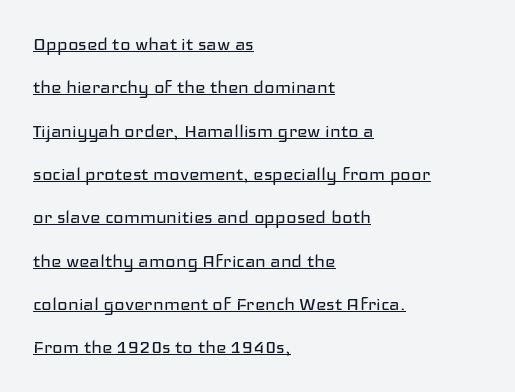
Q: Is the text bold? A: No.
Q: Is the text italic (slanted)? A: No, it is upright.
Q: Is the text underlined? A: Yes.
Q: How is the paragraph aligned? A: Left-aligned.
Q: Is the spacing between letters normal or unusually wide? A: Normal.
Q: Is the spacing between lines tight, normal or loose? A: Loose.
